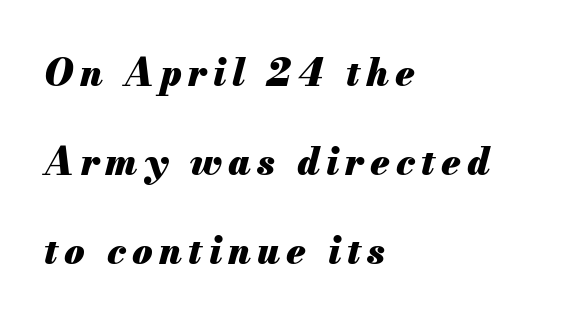
Q: Is the text bold? A: Yes.
Q: Is the text italic (slanted)? A: Yes, it leans right by about 13 degrees.
Q: Is the text underlined? A: No.
Q: How is the paragraph aligned? A: Left-aligned.
Q: Is the spacing between lines tight, normal or loose? A: Loose.
Q: Width (condensed, normal, or wide)? A: Normal.
Q: Stroke contrast? A: Medium.
Q: x-height? A: Small.
Q: Monospaced? A: No.
